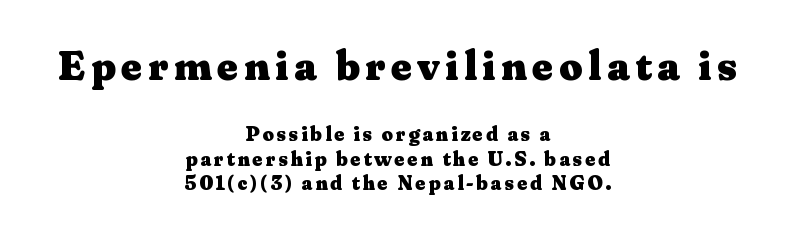
Line starts and ends both wander, symmetrically. Unlike italic type, these characters show no tilt at all. This is serif lettering, the kind often seen in printed books. The space directly below the letters is spotless.
